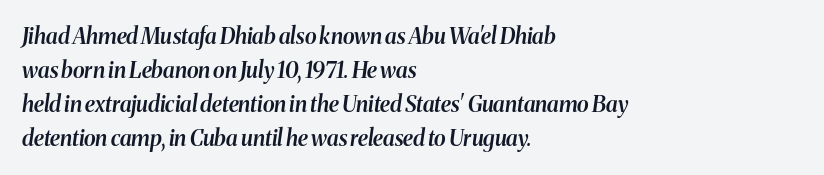
Summary of vertical rhythm: regular, with standard interline spacing. The face used here is rendered with its standard letterfit. Slant detected: the letters are inclined. Horizontally, the lines are justified to the leading edge only.
